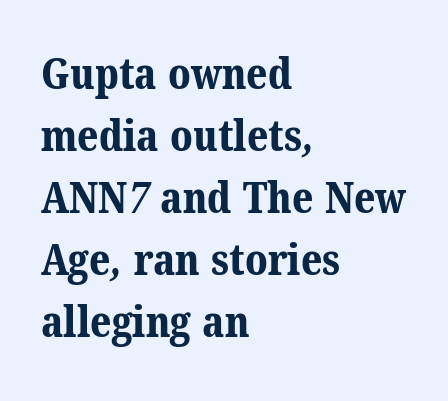
Q: Is the text bold? A: Yes.
Q: Is the typeface a serif or a sans-serif typeface? A: Serif.
Q: Is the text underlined? A: No.
Q: How is the paragraph aligned? A: Left-aligned.
Q: Is the spacing between letters normal or unusually wide? A: Normal.
Q: Is the spacing between lines tight, normal or loose? A: Normal.
Q: Width (condensed, normal, or wide)? A: Normal.
Q: Stroke contrast? A: Medium.
Q: x-height? A: Medium.
Q: Monospaced? A: No.
